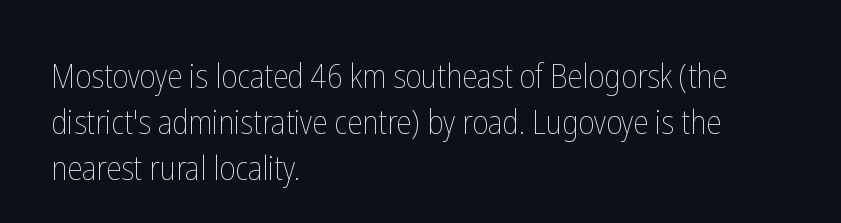
Q: Is the text bold? A: No.
Q: Is the text italic (slanted)? A: No, it is upright.
Q: Is the text underlined? A: No.
Q: How is the paragraph aligned? A: Left-aligned.
Q: Is the spacing between letters normal or unusually wide? A: Normal.
Q: Is the spacing between lines tight, normal or loose? A: Normal.
Q: Width (condensed, normal, or wide)? A: Condensed.
Q: Stroke contrast? A: Low.
Q: x-height? A: Medium.
Q: Monospaced? A: No.
